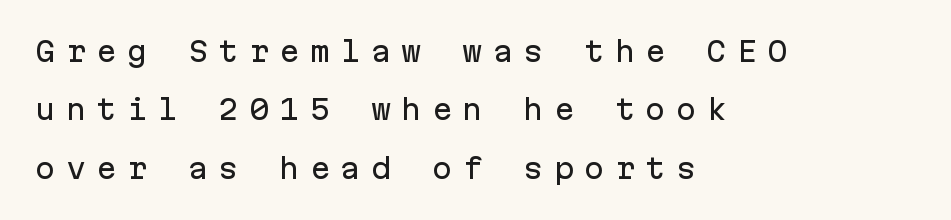
This rendering widens character spacing well past its baseline value. This sample trades compactness for vertical openness between lines. Casual observation: everything's shoved over to the left. Notice how the stems are strictly vertical — no italics here.
